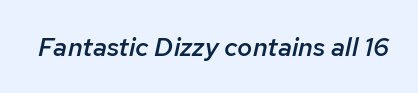
As a designer I'd log this as weight 600, semibold. The letters are slanted; this is an italic face. A clean baseline with only descenders dipping below it. A typesetter would call this zero additional tracking.
